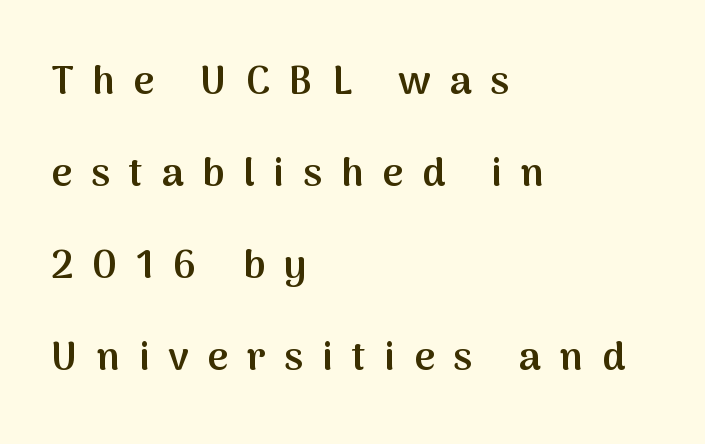
The image shows 40 px semibold sans-serif type, upright; set left-aligned, loose line spacing (2.3x), unusually wide letter spacing (+0.47 em), not underlined; medium stroke contrast and a medium x-height.
